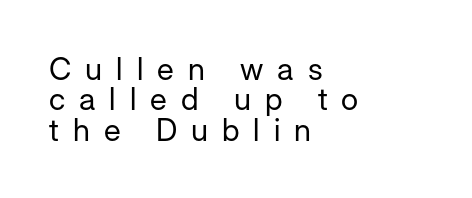
The image shows 31 px regular-weight sans-serif type, upright; set left-aligned, tight line spacing (0.98x), unusually wide letter spacing (+0.45 em), not underlined; low stroke contrast and a medium x-height.
